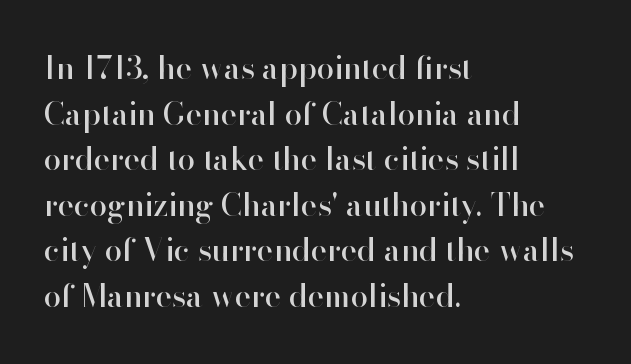
Q: Is the text italic (slanted)? A: No, it is upright.
Q: Is the typeface a serif or a sans-serif typeface? A: Sans-serif.
Q: Is the text underlined? A: No.
Q: How is the paragraph aligned? A: Left-aligned.
Q: Is the spacing between letters normal or unusually wide? A: Normal.
Q: Is the spacing between lines tight, normal or loose? A: Normal.
Q: Width (condensed, normal, or wide)? A: Normal.
Q: Stroke contrast? A: High.
Q: x-height? A: Small.
Q: Monospaced? A: No.
